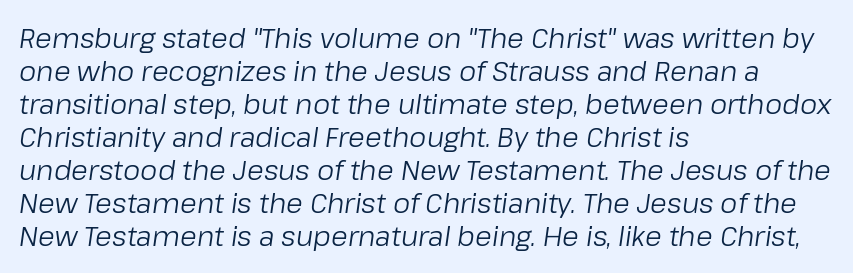
The image shows 27 px text type, italic (leaning right); set left-aligned, line spacing 1.22x, normal letter spacing, not underlined.
